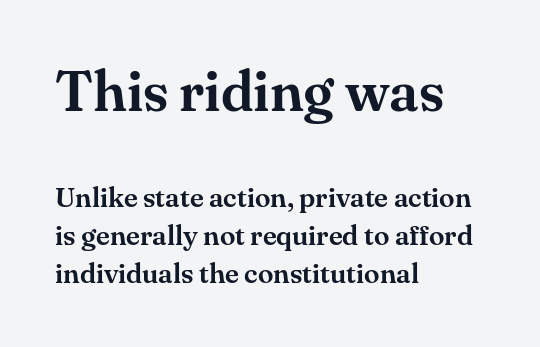
{"serif": "yes", "italic": "no", "width": "normal", "stroke_contrast": "medium", "x_height": "small", "monospaced": "no", "underline": "no", "align": "left", "line_spacing": "normal", "line_spacing_ratio": 1.37, "letter_spacing": "normal", "letter_spacing_em": 0.0, "larger_block": "first", "size_ratio": 2.04, "glyph_px": 57}
